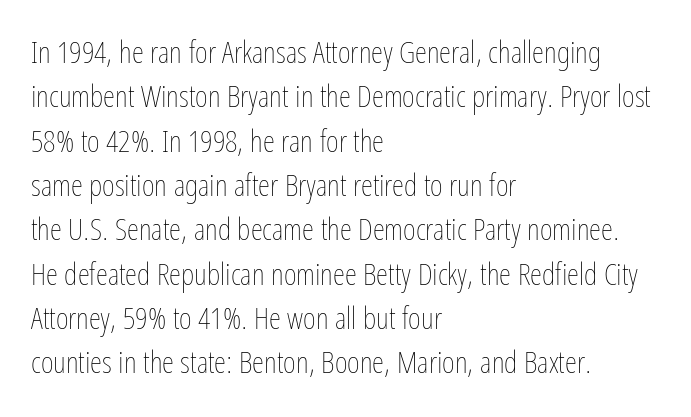
The image shows 31 px thin, condensed type, upright; set left-aligned, normal line spacing (1.43x), normal letter spacing, not underlined; low stroke contrast and a medium x-height.
